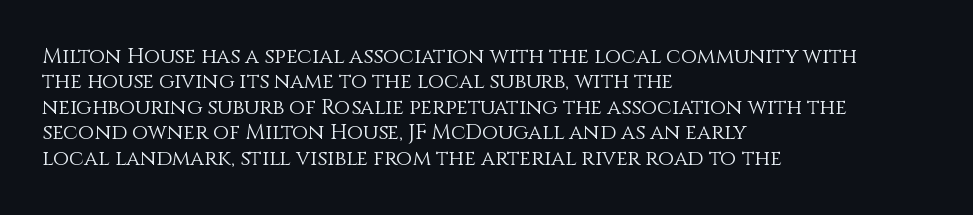
The image shows 21 px text type, upright; set left-aligned, line spacing 1.21x, normal letter spacing, not underlined.
